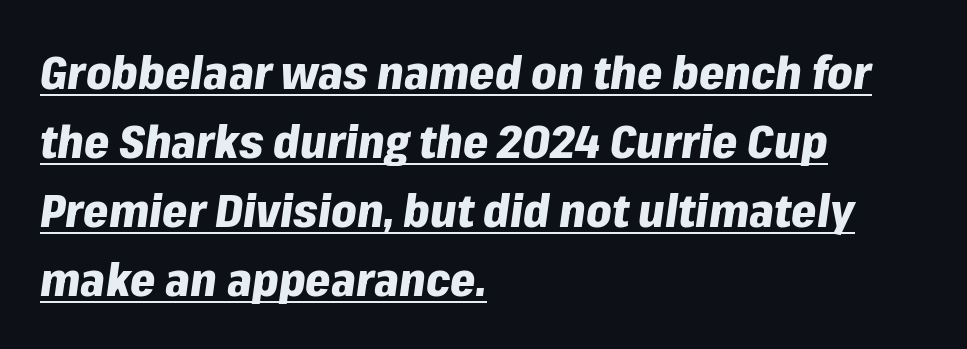
The image shows 45 px heavy type, italic (leaning right); set left-aligned, normal line spacing (1.53x), normal letter spacing, underlined; low stroke contrast and a medium x-height.
